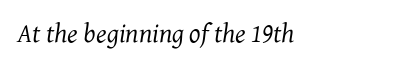
Q: Is the text bold? A: No.
Q: Is the text italic (slanted)? A: Yes, it leans right by about 7 degrees.
Q: Is the text underlined? A: No.
Q: Is the spacing between letters normal or unusually wide? A: Normal.
